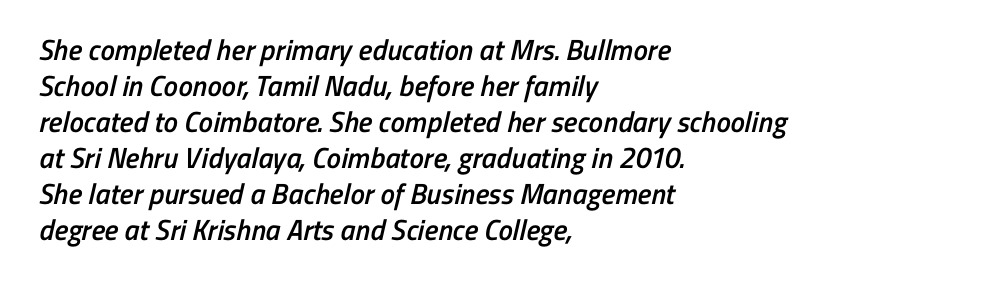
Descenders are the only things crossing below the line. Stroke terminals: plain, sans-serif. The passage is arranged the way most books set body copy — flush left. Character widths vary here, with narrow letters taking less room than wide ones. Is the type bold? Partly — it's a semibold, heavier than regular but not fully bold. Words appear dense and cohesive because spacing is normal.
